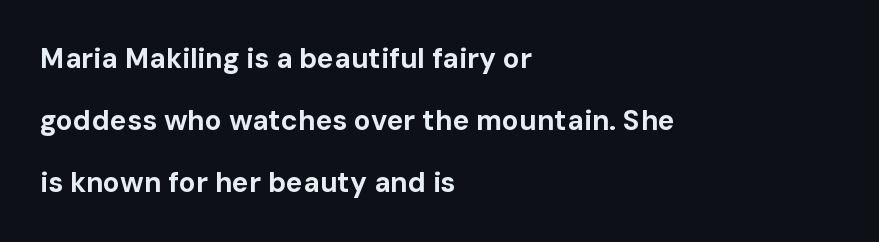
Decoration check: the copy has no underline. You can tell it's not italic because the verticals are truly vertical. Stroke thickness is high; the sample reads as a true bold. These lines are composed in type without serifs. Teacher's note: observe the even left margin — that is flush-left alignment. Tracking here is standard; glyphs follow each other at the usual distance.
